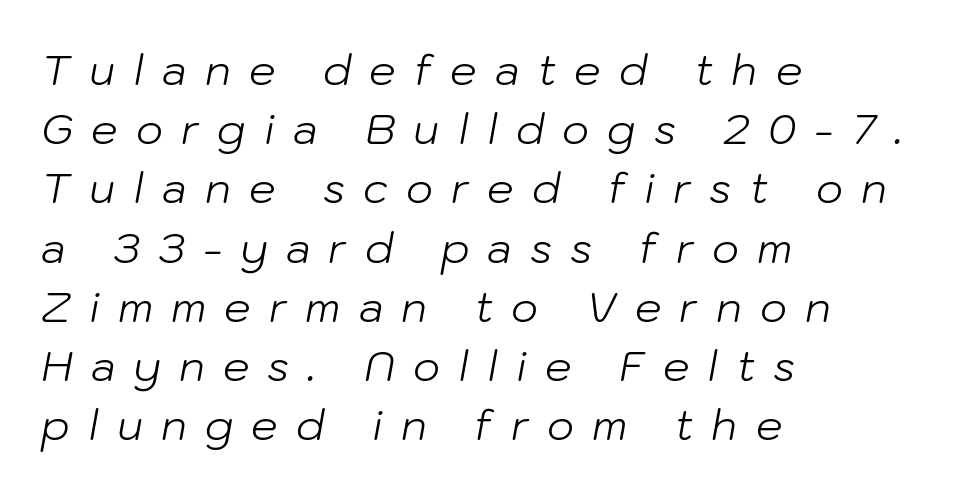
Characters follow at a spacing far wider than the type designer built in. If you drew a ruler down the left edge, every line would touch it. Leading matches the norm, producing a regular column. Summary of weight: not heavy and not bold. You can tell it's italic because the verticals aren't actually vertical.
